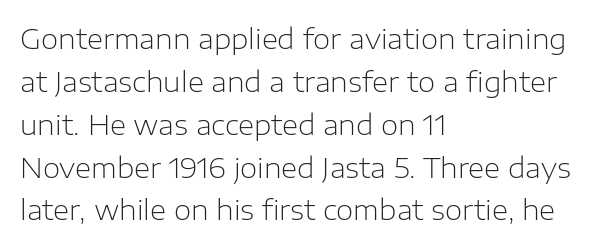
{"serif": "no", "italic": "no", "bold": "no", "weight": "light", "width": "normal", "stroke_contrast": "low", "x_height": "medium", "monospaced": "no", "underline": "no", "align": "left", "line_spacing": "normal", "line_spacing_ratio": 1.53, "letter_spacing": "normal", "letter_spacing_em": 0.0, "glyph_px": 28}
